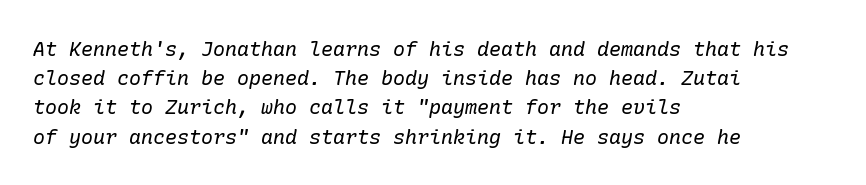
Plain, unruled lines of type. A quiet, ordinary-to-light weight characterises the typeface. In terms of posture, this sample is oblique. The designer left line spacing at the default. The face used here is rendered with its standard letterfit.
